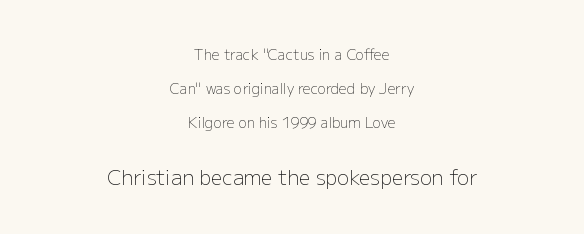
The image shows 20 px text type, upright; set centered, loose line spacing (2.42x), normal letter spacing, not underlined; the second (bottom) block is 1.43x larger.
